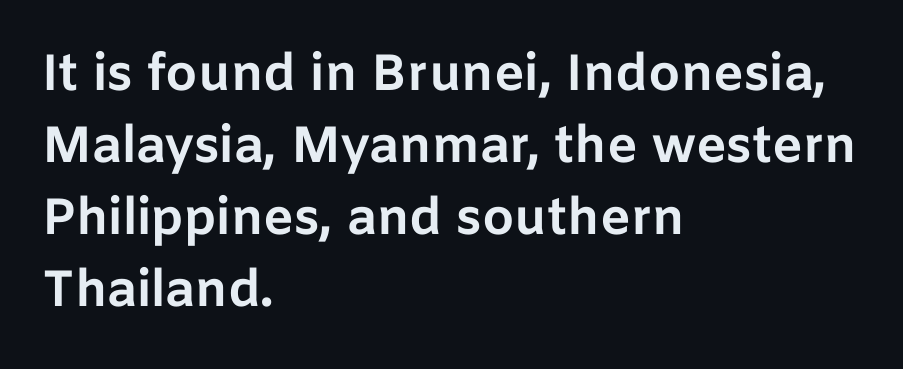
Q: Is the text bold? A: Yes.
Q: Is the text italic (slanted)? A: No, it is upright.
Q: Is the typeface a serif or a sans-serif typeface? A: Sans-serif.
Q: Is the text underlined? A: No.
Q: How is the paragraph aligned? A: Left-aligned.
Q: Is the spacing between letters normal or unusually wide? A: Normal.
Q: Is the spacing between lines tight, normal or loose? A: Normal.
Q: Width (condensed, normal, or wide)? A: Normal.
Q: Stroke contrast? A: Low.
Q: x-height? A: Medium.
Q: Monospaced? A: No.
